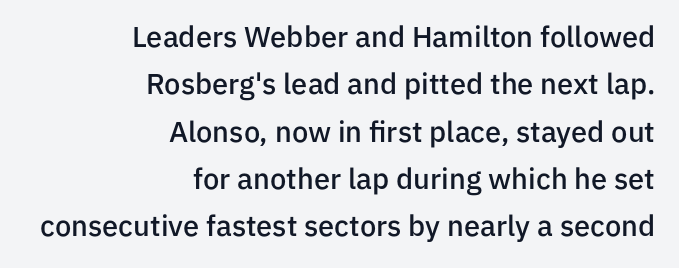
Horizontally, the lines are justified to the trailing edge only. You can tell it's not italic because the verticals are truly vertical. The tracking reads as untouched default to a designer's eye. Successive baselines arrive at the customary interval. Slightly chunky letters — semibold, I'd say, not full bold. Think of a printed novel: that variable character pitch is what you see here.
